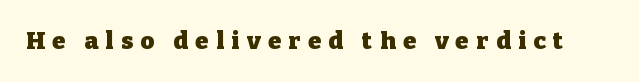
Nobody drew a line under any word here. Weight check: bold — yes, fully. A typesetter would mark this as roman, not italic. The horizontal fit of the characters is loose and conspicuously gappy.
